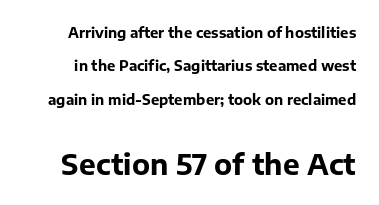
Q: Is the text bold? A: Yes.
Q: Is the text italic (slanted)? A: No, it is upright.
Q: Is the typeface a serif or a sans-serif typeface? A: Sans-serif.
Q: Is the text underlined? A: No.
Q: Is the spacing between letters normal or unusually wide? A: Normal.
Q: Is the spacing between lines tight, normal or loose? A: Loose.
Q: Which block of text is set in a larger size, the first (top) or the second (bottom)? A: The second (bottom) one.
Q: Width (condensed, normal, or wide)? A: Normal.
Q: Stroke contrast? A: Low.
Q: x-height? A: Medium.
Q: Monospaced? A: No.
